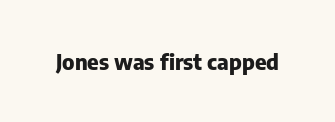
Q: Is the text bold? A: Yes.
Q: Is the text italic (slanted)? A: No, it is upright.
Q: Is the text underlined? A: No.
Q: Is the spacing between letters normal or unusually wide? A: Normal.
